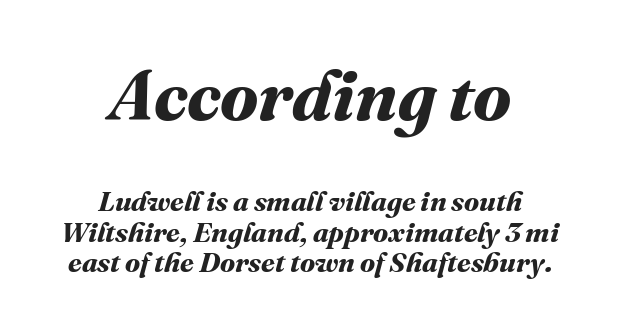
Typeset on center — no edge is straight. Caption: standard tracking, unaltered. The foot of each line stays bare and open. Spacing verdict: proportional, widths tailored to each character. Plenty of ink on the page — the face is bold.
